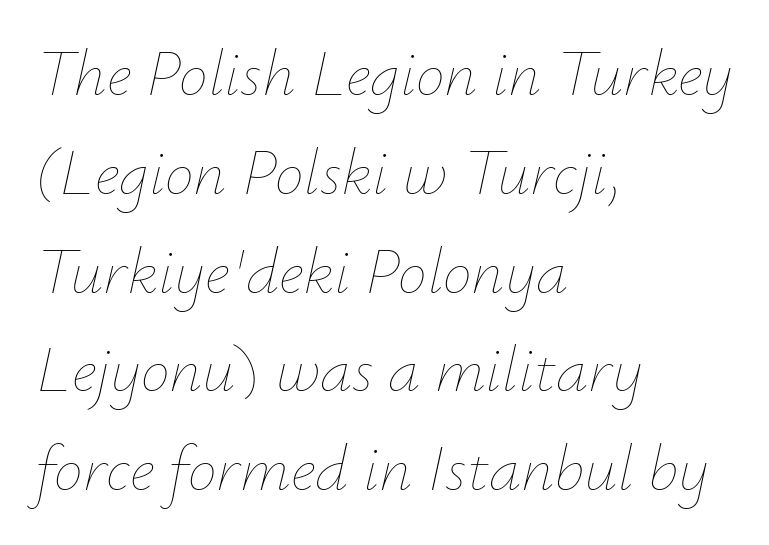
The image shows 65 px thin type, italic (leaning right); set left-aligned, normal line spacing (1.52x), normal letter spacing, not underlined; low stroke contrast and a small x-height.
